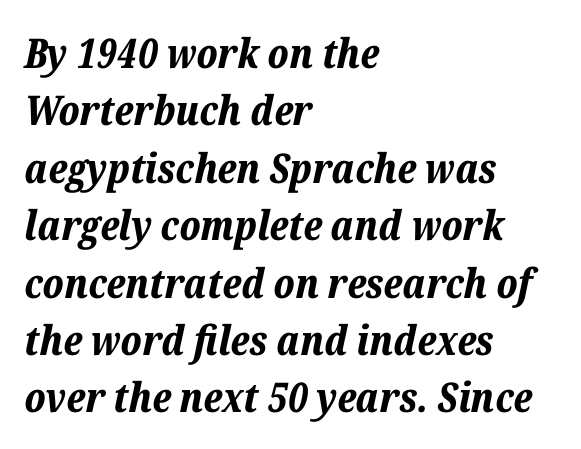
The image shows 41 px bold type, italic (leaning right); set left-aligned, normal line spacing (1.4x), normal letter spacing, not underlined; low stroke contrast and a medium x-height.
